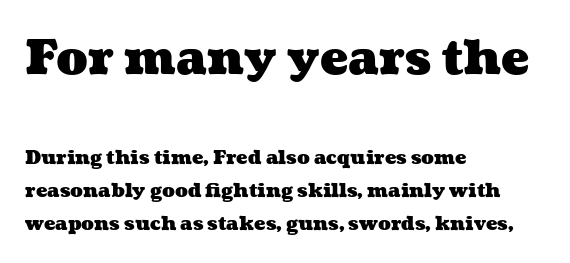
The image shows 47 px heavy, wide type; set left-aligned, line spacing 1.73x, normal letter spacing, not underlined; the first (top) block is 2.47x larger; medium stroke contrast and a medium x-height.
